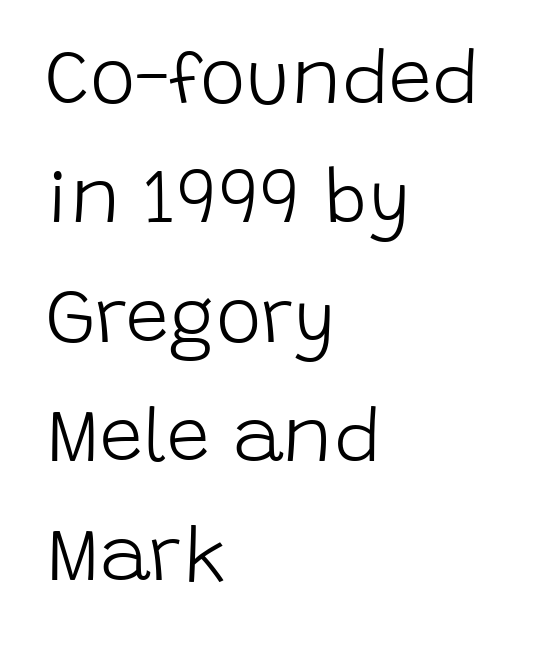
Q: Is the text bold? A: No.
Q: Is the text italic (slanted)? A: No, it is upright.
Q: Is the typeface a serif or a sans-serif typeface? A: Sans-serif.
Q: Is the text underlined? A: No.
Q: How is the paragraph aligned? A: Left-aligned.
Q: Is the spacing between letters normal or unusually wide? A: Normal.
Q: Is the spacing between lines tight, normal or loose? A: Normal.
Q: Width (condensed, normal, or wide)? A: Normal.
Q: Stroke contrast? A: Low.
Q: x-height? A: Large.
Q: Monospaced? A: No.
